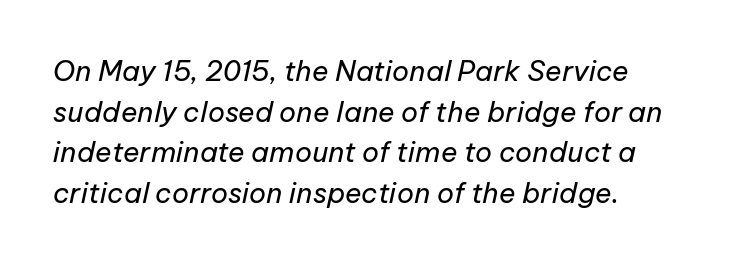
The image shows 28 px regular-weight type, italic (leaning right); set left-aligned, normal line spacing (1.45x), normal letter spacing, not underlined; low stroke contrast and a medium x-height.
